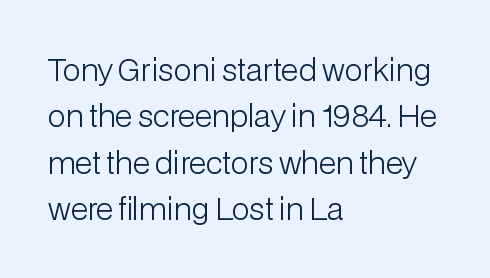
Each letter keeps its own natural width here, so spacing adapts to shape. The font family rendered here belongs to the sans-serif group. Each row of text sits above clean, open space. The face looks like a standard text weight, possibly lighter.
